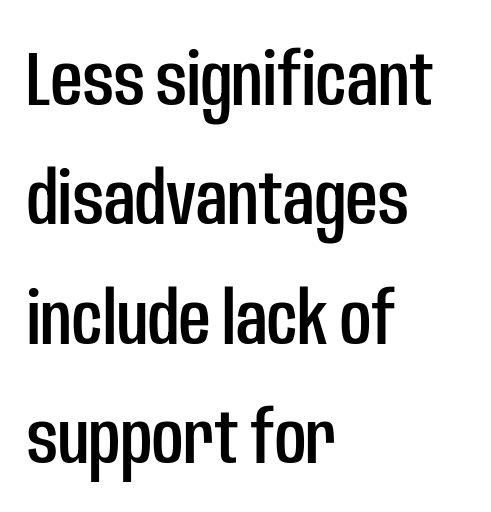
No italicization has been applied; the sample stays upright. If you measured baseline to baseline, you'd find a middling distance. Character widths vary here, with narrow letters taking less room than wide ones. Teacher's note: observe the even left margin — that is flush-left alignment.
